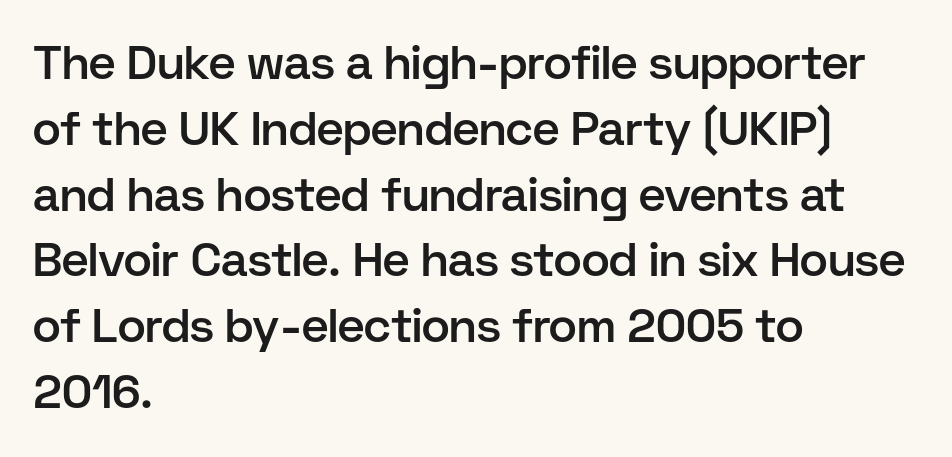
The image shows 47 px semibold sans-serif type, upright; set left-aligned, normal line spacing (1.4x), normal letter spacing, not underlined; low stroke contrast and a medium x-height.
